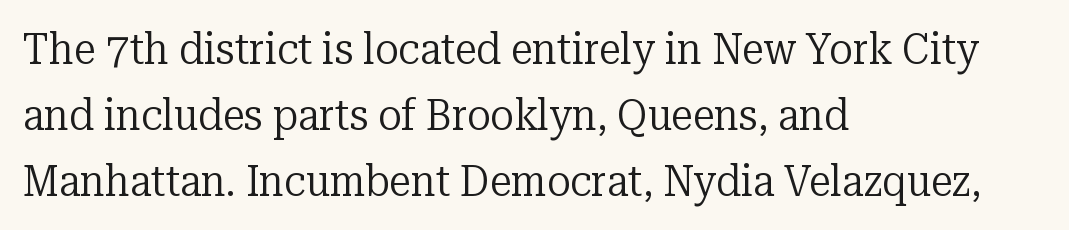
Notice how the stems are strictly vertical — no italics here. Note: serifs present on the glyphs. The type is set solid horizontally, with unmodified tracking. The letters advance in unequal steps, a hallmark of proportional type. These lines sit exactly where default settings would place them.
